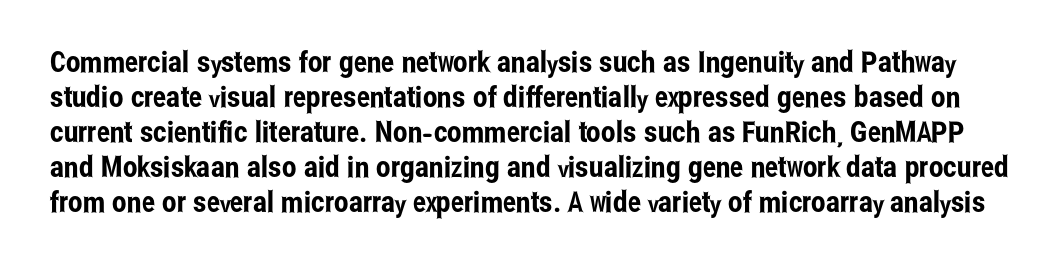
{"serif": "no", "italic": "no", "width": "condensed", "stroke_contrast": "low", "x_height": "medium", "monospaced": "no", "underline": "no", "line_spacing_ratio": 1.21, "letter_spacing": "normal", "letter_spacing_em": 0.0, "glyph_px": 29}
